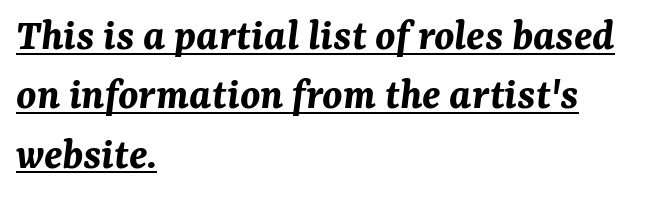
The rendering keeps characters at their native spacing. Caption: bold face, heavy strokes. In terms of leading, this rendering sits right in the middle. This is oblique type, the kind used for emphasis or titles.
